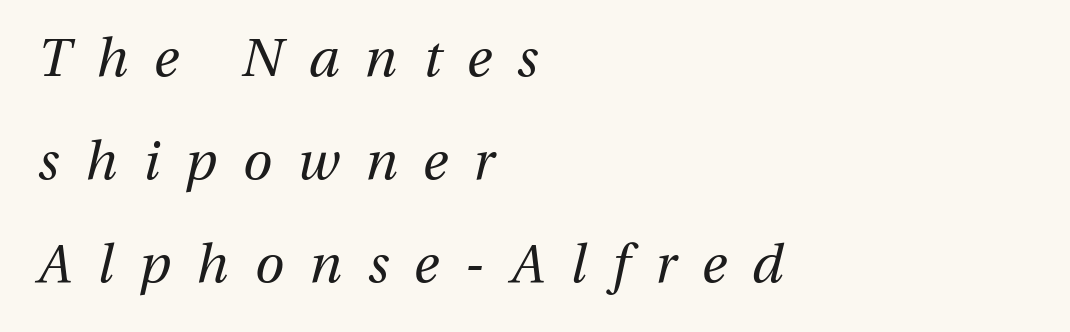
{"italic": "yes", "lean": "right", "slant_degrees": 13, "bold": "no", "weight": "regular", "width": "normal", "stroke_contrast": "medium", "x_height": "medium", "monospaced": "no", "underline": "no", "align": "left", "line_spacing": "loose", "line_spacing_ratio": 1.94, "letter_spacing": "wide", "letter_spacing_em": 0.49, "glyph_px": 53}
